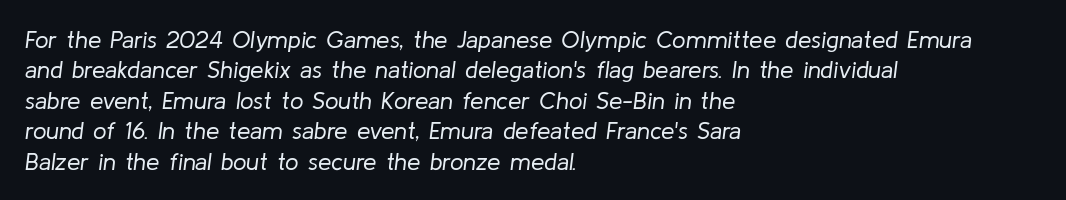
The leading is moderate, giving the passage an even texture. Notice how the passage keeps a crisp vertical edge on the left only. Quick note: underline off. Is the type slanted? Yes — the strokes lean at a clear angle.
